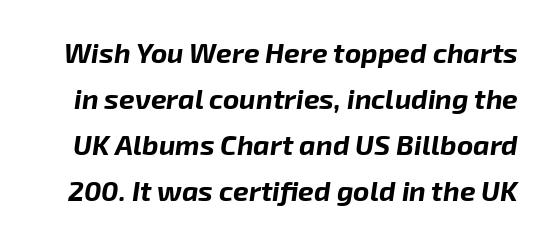
The image shows 28 px bold type, italic (leaning right); set normal line spacing (1.64x), normal letter spacing, not underlined; low stroke contrast and a medium x-height.
